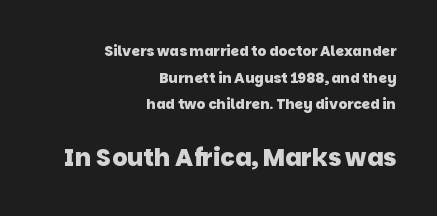
The space directly below the letters is spotless. These lines carry a lot of weight — the face is fully bold. These lines stand farther apart than default settings would place them. This rendering leaves character spacing at its baseline value.
